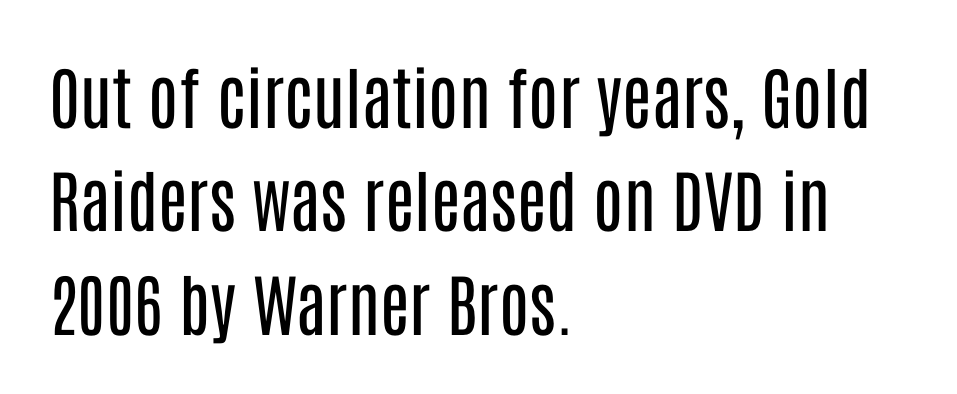
{"serif": "no", "italic": "no", "bold": "no", "weight": "regular", "width": "condensed", "stroke_contrast": "low", "x_height": "large", "monospaced": "no", "underline": "no", "align": "left", "line_spacing": "normal", "line_spacing_ratio": 1.52, "letter_spacing": "normal", "letter_spacing_em": 0.0, "glyph_px": 68}
